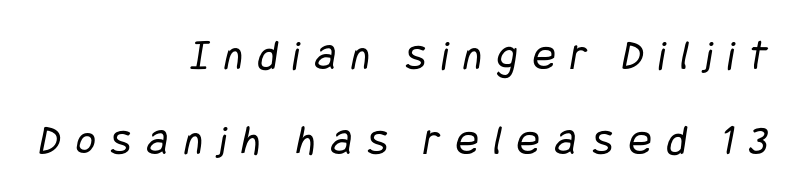
{"serif": "no", "bold": "no", "weight": "regular", "width": "condensed", "stroke_contrast": "low", "x_height": "large", "underline": "no", "align": "right", "line_spacing": "loose", "line_spacing_ratio": 1.98, "letter_spacing": "wide", "letter_spacing_em": 0.35, "glyph_px": 43}
